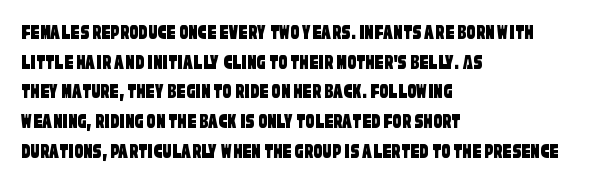
{"underline": "no", "align": "left", "line_spacing": "normal", "line_spacing_ratio": 1.35, "letter_spacing": "normal", "letter_spacing_em": 0.0, "glyph_px": 22}
